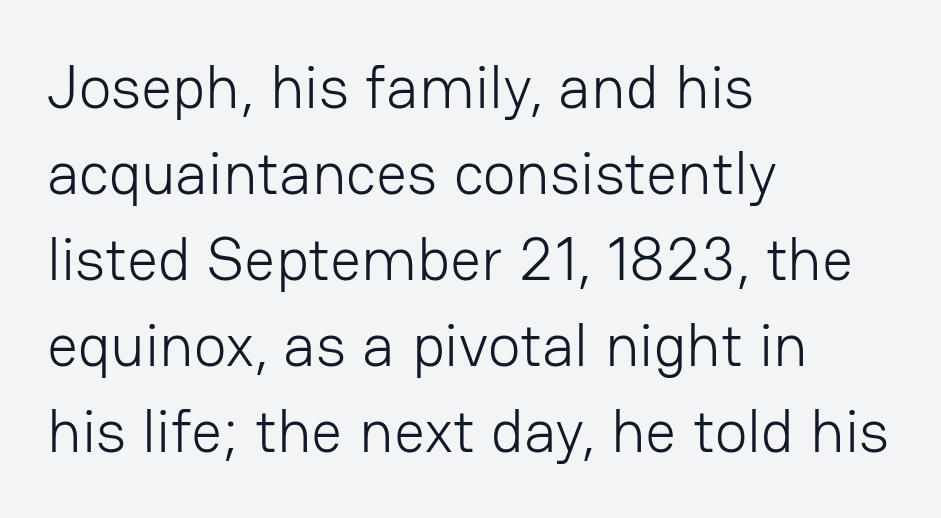
{"serif": "no", "italic": "no", "bold": "no", "weight": "light", "width": "normal", "stroke_contrast": "low", "x_height": "medium", "monospaced": "no", "underline": "no", "align": "left", "line_spacing": "normal", "line_spacing_ratio": 1.41, "letter_spacing": "normal", "letter_spacing_em": 0.0, "glyph_px": 61}
